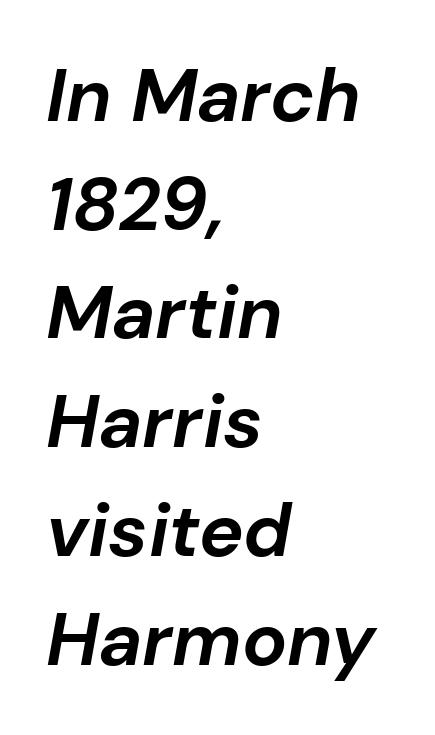
The letters advance in unequal steps, a hallmark of proportional type. Underlining? Definitely not there. The passage shown stacks its lines at a standard gap. The ragged edge is on the right, which tells us the setting is flush left. The rendering applies a slant to the glyphs. Emphasis by weight is at full strength: bold.
